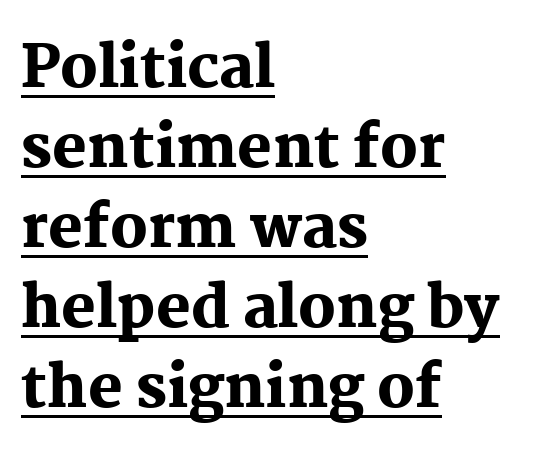
Each word holds together tightly as a unit, with standard inter-letter gaps. Check the space under the baseline: a stroke is drawn there. The block of text has a typical density, with ordinary space between rows. This sample has the flowing, uneven cadence of proportional lettering.
